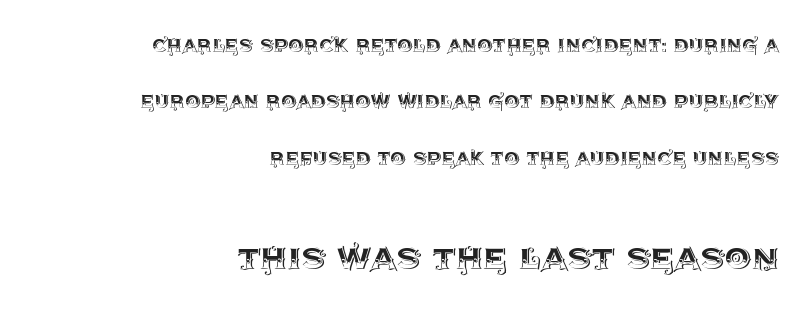
The image shows 42 px text type, upright; set right-aligned, loose line spacing (2.35x), normal letter spacing, not underlined; the second (bottom) block is 1.75x larger; a large x-height.
